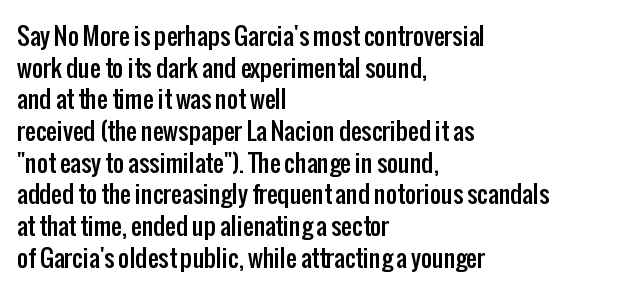
Q: Is the text italic (slanted)? A: No, it is upright.
Q: Is the text underlined? A: No.
Q: How is the paragraph aligned? A: Left-aligned.
Q: Is the spacing between letters normal or unusually wide? A: Normal.
Q: Is the spacing between lines tight, normal or loose? A: Normal.
